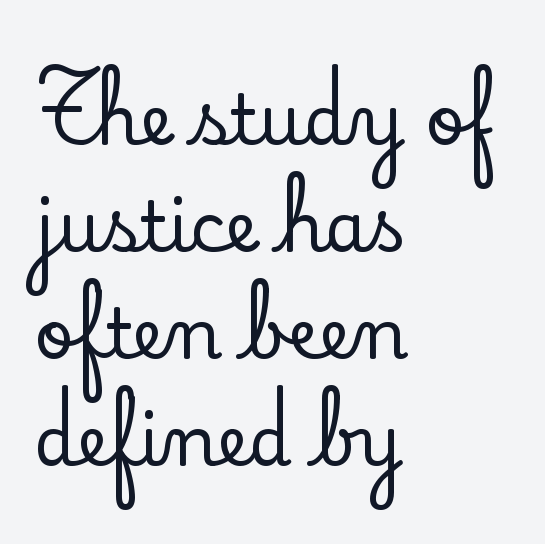
Q: Is the text italic (slanted)? A: No, it is upright.
Q: Is the typeface a serif or a sans-serif typeface? A: Serif.
Q: Is the text underlined? A: No.
Q: How is the paragraph aligned? A: Left-aligned.
Q: Is the spacing between letters normal or unusually wide? A: Normal.
Q: Is the spacing between lines tight, normal or loose? A: Normal.
Q: Width (condensed, normal, or wide)? A: Normal.
Q: Stroke contrast? A: Low.
Q: x-height? A: Small.
Q: Monospaced? A: No.
